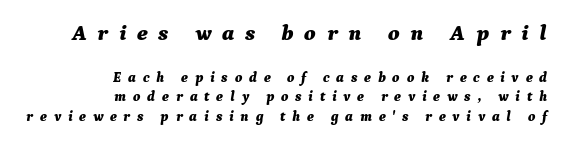
{"italic": "yes", "lean": "right", "slant_degrees": 9, "bold": "yes", "underline": "no", "align": "right", "line_spacing": "normal", "line_spacing_ratio": 1.38, "letter_spacing": "wide", "letter_spacing_em": 0.49, "larger_block": "first", "size_ratio": 1.57, "glyph_px": 22}
